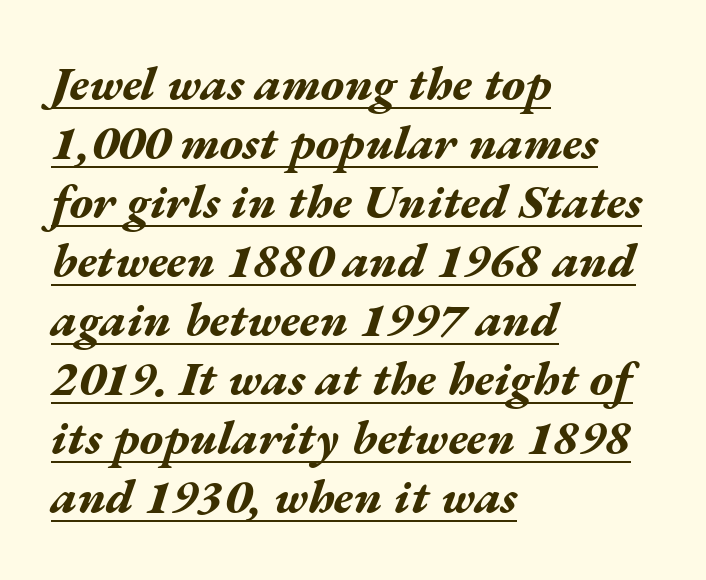
The image shows 48 px bold, wide type, italic (leaning right); set left-aligned, line spacing 1.23x, normal letter spacing, underlined; medium stroke contrast and a medium x-height.
